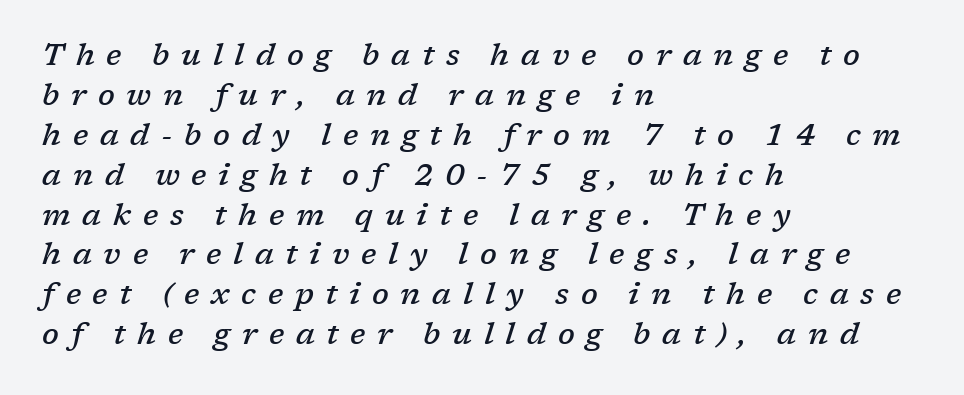
Proportional: the letters do not fall into vertical columns. There is plenty of visible air inserted between adjacent glyphs. The passage shown is typeset with a serif family. Descenders are the only things crossing below the line. One glance says typical: line gaps are just what's usual. These words are printed semibold, heavier than regular yet not bold.
